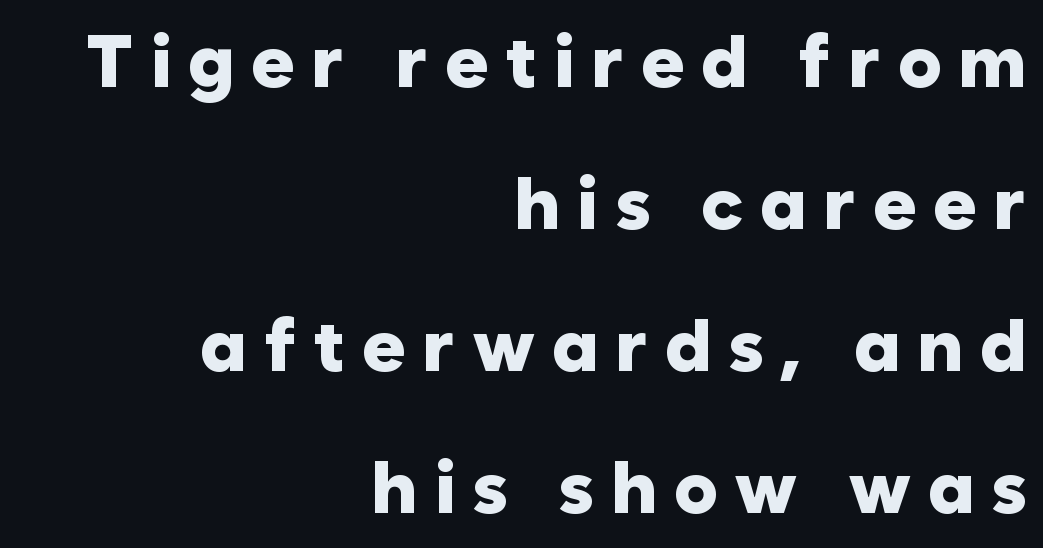
Q: Is the text bold? A: Yes.
Q: Is the text italic (slanted)? A: No, it is upright.
Q: Is the typeface a serif or a sans-serif typeface? A: Sans-serif.
Q: Is the text underlined? A: No.
Q: How is the paragraph aligned? A: Right-aligned.
Q: Is the spacing between letters normal or unusually wide? A: Unusually wide.
Q: Is the spacing between lines tight, normal or loose? A: Loose.
Q: Width (condensed, normal, or wide)? A: Normal.
Q: Stroke contrast? A: Low.
Q: x-height? A: Medium.
Q: Monospaced? A: No.
